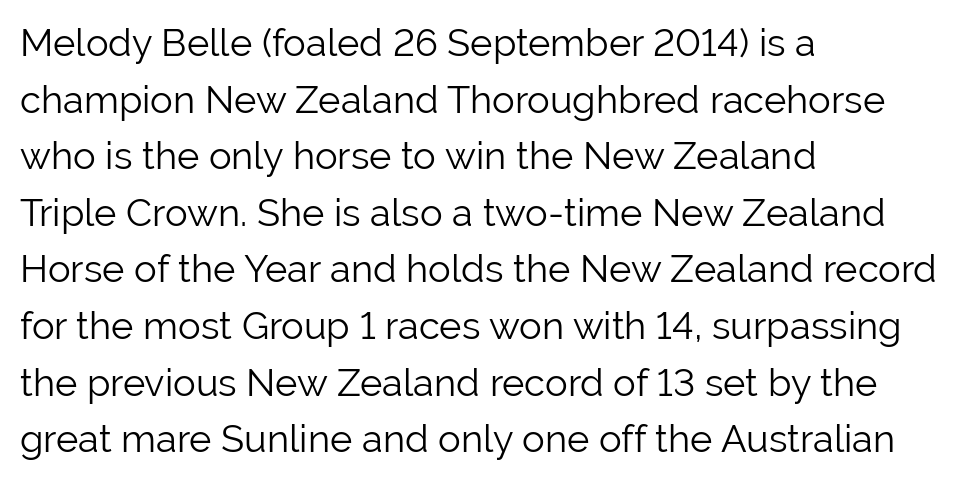
Q: Is the text bold? A: No.
Q: Is the text italic (slanted)? A: No, it is upright.
Q: Is the typeface a serif or a sans-serif typeface? A: Sans-serif.
Q: Is the text underlined? A: No.
Q: How is the paragraph aligned? A: Left-aligned.
Q: Is the spacing between letters normal or unusually wide? A: Normal.
Q: Is the spacing between lines tight, normal or loose? A: Normal.
Q: Width (condensed, normal, or wide)? A: Normal.
Q: Stroke contrast? A: Low.
Q: x-height? A: Medium.
Q: Monospaced? A: No.
